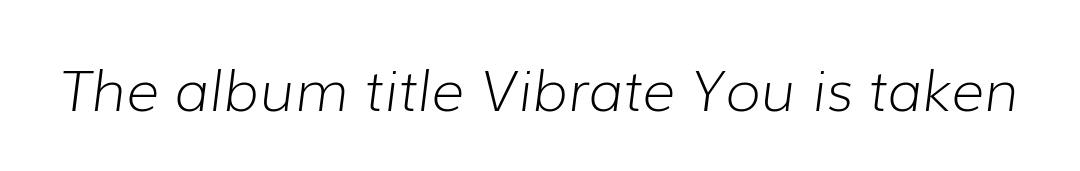
The font sits on the lighter half of the weight spectrum, regular included. This rendering leaves character spacing at its baseline value. The foot of each line stays bare and open. Proportional: the letters do not fall into vertical columns.
